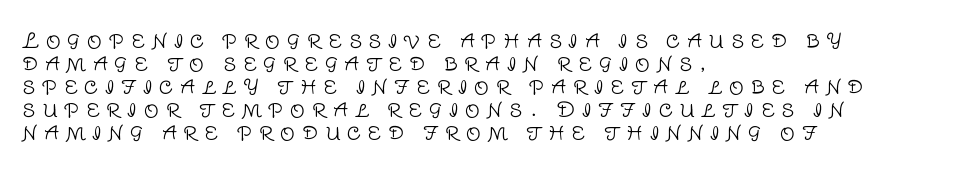
{"bold": "no", "underline": "no", "align": "left", "line_spacing": "tight", "line_spacing_ratio": 1.1, "letter_spacing": "wide", "letter_spacing_em": 0.32, "glyph_px": 21}
